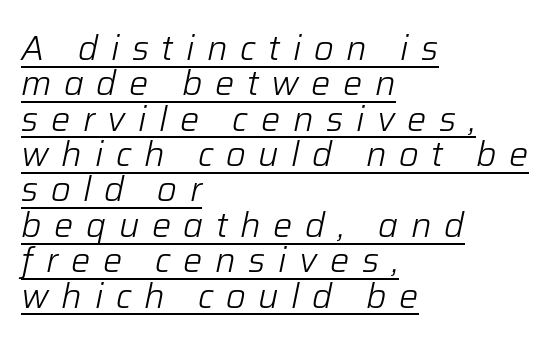
{"italic": "yes", "lean": "right", "slant_degrees": 12, "bold": "no", "weight": "light", "width": "normal", "stroke_contrast": "low", "x_height": "medium", "monospaced": "no", "underline": "yes", "align": "left", "line_spacing": "tight", "line_spacing_ratio": 1.04, "letter_spacing": "wide", "letter_spacing_em": 0.37, "glyph_px": 34}
